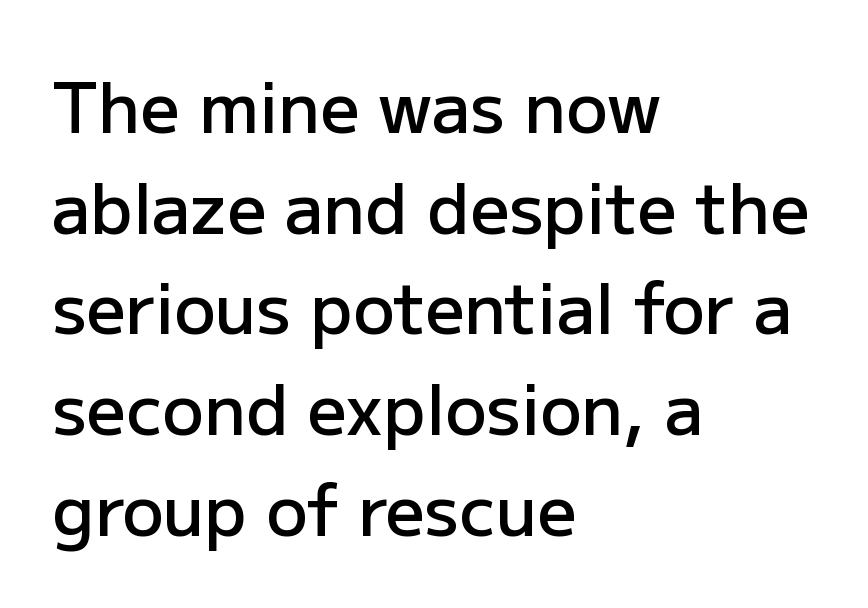
Characters remain perfectly vertical along every line. Stroke thickness is moderately raised; the sample reads as semibold. The letters carry no serifs — their stems end cleanly without finishing strokes. Clear beneath every line of the passage.
